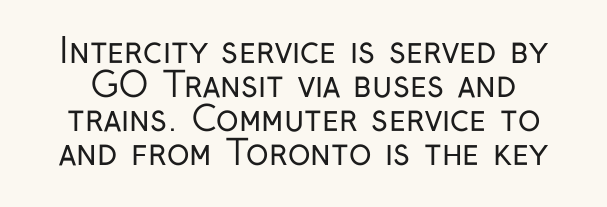
Q: Is the text bold? A: No.
Q: Is the text italic (slanted)? A: No, it is upright.
Q: Is the typeface a serif or a sans-serif typeface? A: Sans-serif.
Q: Is the text underlined? A: No.
Q: Is the spacing between letters normal or unusually wide? A: Normal.
Q: Is the spacing between lines tight, normal or loose? A: Tight.
Q: Width (condensed, normal, or wide)? A: Condensed.
Q: Stroke contrast? A: Low.
Q: x-height? A: Medium.
Q: Monospaced? A: No.
